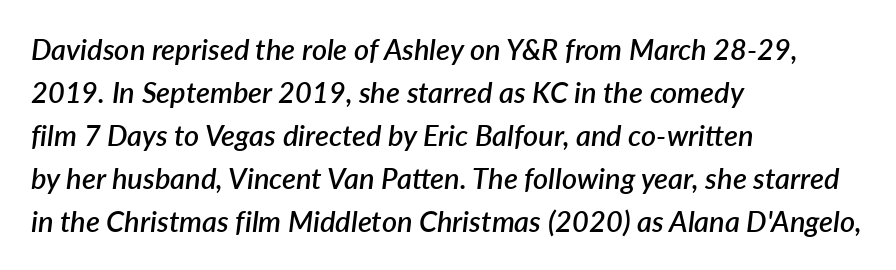
Q: Is the text bold? A: Semi-bold.
Q: Is the text italic (slanted)? A: Yes, it leans right by about 7 degrees.
Q: Is the text underlined? A: No.
Q: How is the paragraph aligned? A: Left-aligned.
Q: Is the spacing between letters normal or unusually wide? A: Normal.
Q: Is the spacing between lines tight, normal or loose? A: Normal.
Q: Width (condensed, normal, or wide)? A: Normal.
Q: Stroke contrast? A: Low.
Q: x-height? A: Medium.
Q: Monospaced? A: No.
